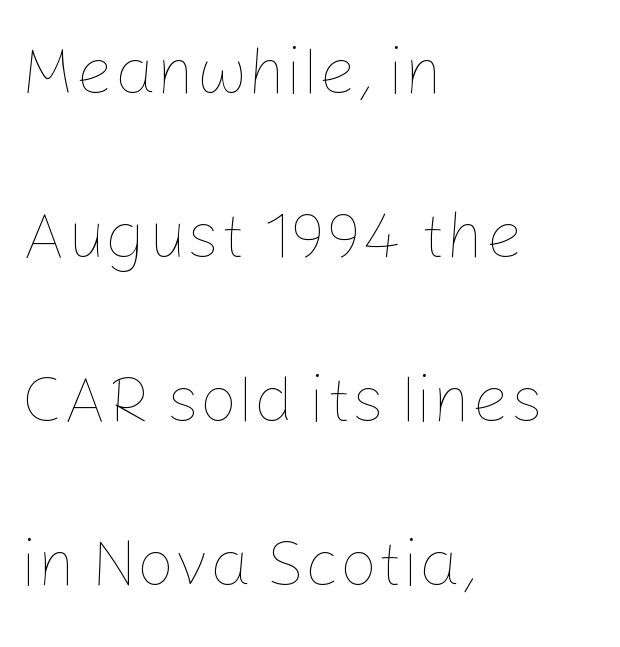
{"italic": "no", "bold": "no", "weight": "thin", "width": "normal", "stroke_contrast": "low", "x_height": "medium", "monospaced": "no", "underline": "no", "align": "left", "line_spacing": "loose", "line_spacing_ratio": 2.45, "letter_spacing": "normal", "letter_spacing_em": 0.0, "glyph_px": 67}
